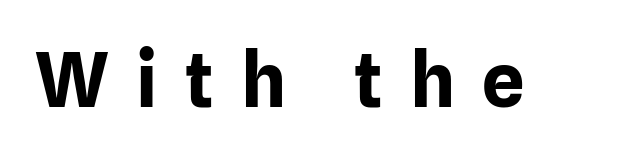
In terms of weight, the rendering is a true, heavy bold. The letters stand straight up with perfectly vertical stems. Varying glyph widths throughout — classic text-font behaviour. Each row of text sits above clean, open space. The rendering inserts visible extra space after every character. The font family rendered here belongs to the sans-serif group.
